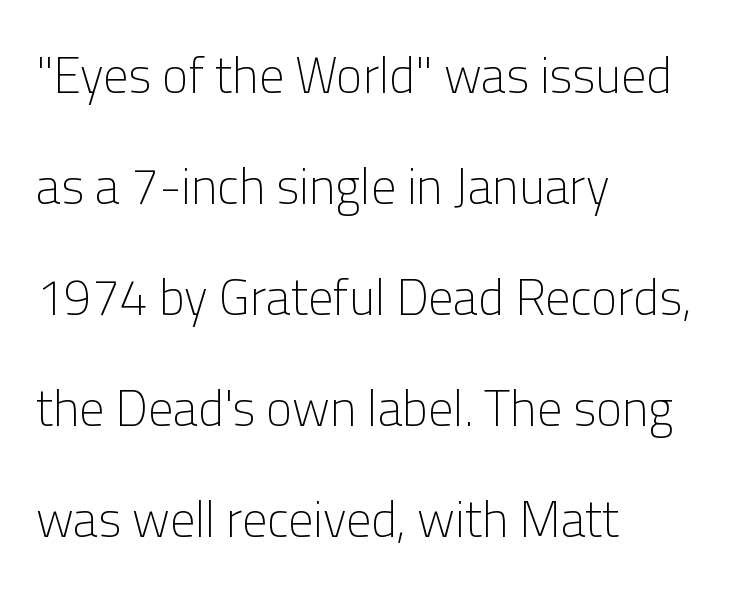
Glance below the letters and you will spot only blank space. If you drew a ruler down the left edge, every line would touch it. This sample uses plain, unmodified letter spacing. Does the lettering tilt? It doesn't — this is upright. A typesetter would call this proportional, since set widths differ per character.
